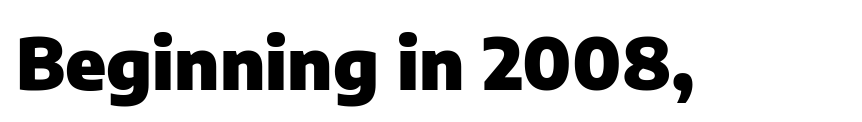
Q: Is the text bold? A: Yes.
Q: Is the text italic (slanted)? A: No, it is upright.
Q: Is the typeface a serif or a sans-serif typeface? A: Sans-serif.
Q: Is the text underlined? A: No.
Q: Is the spacing between letters normal or unusually wide? A: Normal.
Q: Width (condensed, normal, or wide)? A: Normal.
Q: Stroke contrast? A: Low.
Q: x-height? A: Medium.
Q: Monospaced? A: No.
